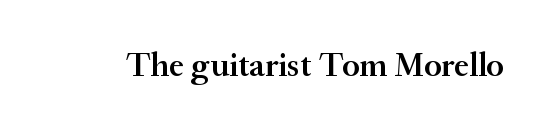
How are the letters spaced? Ordinarily, with no added tracking. How heavy is the stroke? Medium-heavy — a semibold, shy of bold. The passage shown is typed in a proportional face where columns would drift. No italicization has been applied; the sample stays upright.
